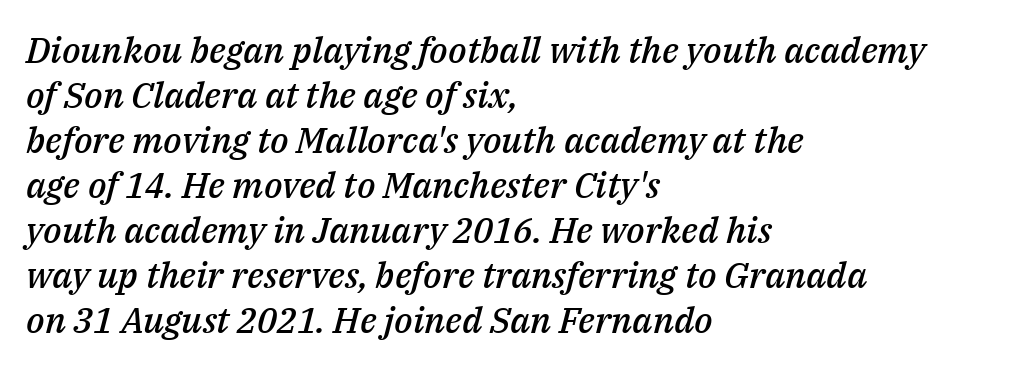
Q: Is the text bold? A: Semi-bold.
Q: Is the text italic (slanted)? A: Yes, it leans right by about 14 degrees.
Q: Is the text underlined? A: No.
Q: How is the paragraph aligned? A: Left-aligned.
Q: Is the spacing between letters normal or unusually wide? A: Normal.
Q: Is the spacing between lines tight, normal or loose? A: Normal.
Q: Width (condensed, normal, or wide)? A: Normal.
Q: Stroke contrast? A: Medium.
Q: x-height? A: Medium.
Q: Monospaced? A: No.
